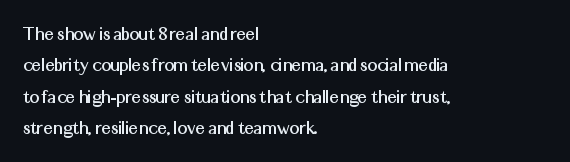
{"italic": "no", "underline": "no", "align": "left", "line_spacing": "normal", "line_spacing_ratio": 1.49, "letter_spacing": "normal", "letter_spacing_em": 0.0, "glyph_px": 21}
